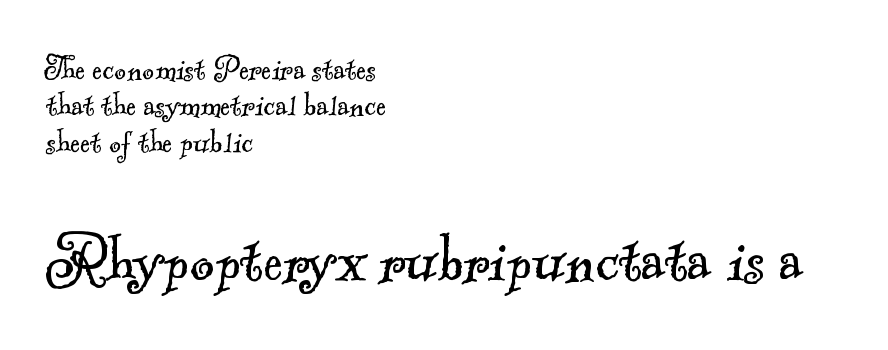
Q: Is the text bold? A: No.
Q: Is the typeface a serif or a sans-serif typeface? A: Serif.
Q: Is the text underlined? A: No.
Q: How is the paragraph aligned? A: Left-aligned.
Q: Is the spacing between letters normal or unusually wide? A: Normal.
Q: Is the spacing between lines tight, normal or loose? A: Tight.
Q: Which block of text is set in a larger size, the first (top) or the second (bottom)? A: The second (bottom) one.
Q: Width (condensed, normal, or wide)? A: Normal.
Q: x-height? A: Small.
Q: Monospaced? A: No.
